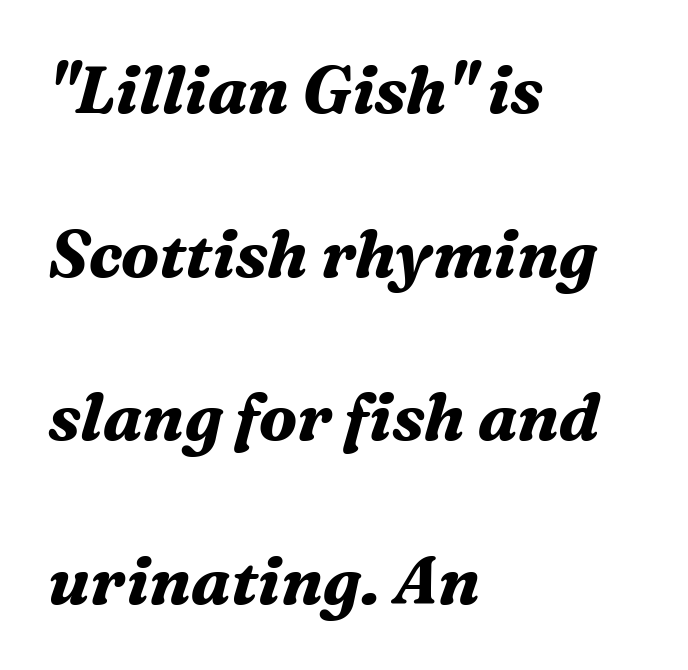
The image shows 66 px bold serif type, italic (leaning right); set left-aligned, loose line spacing (2.48x), normal letter spacing, not underlined; medium stroke contrast and a medium x-height.
